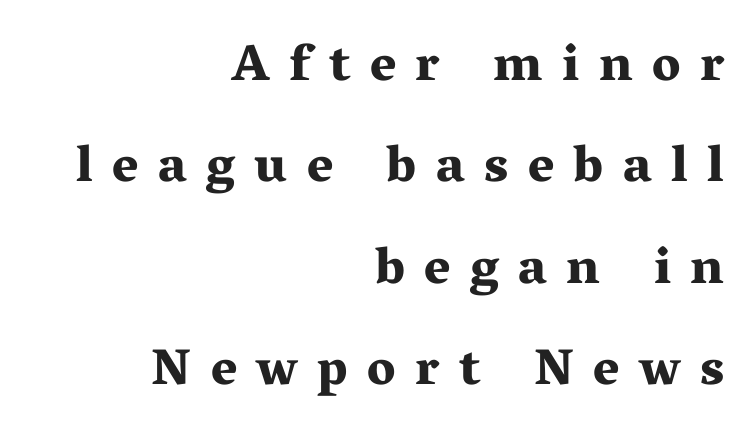
Q: Is the text bold? A: Yes.
Q: Is the text italic (slanted)? A: No, it is upright.
Q: Is the typeface a serif or a sans-serif typeface? A: Serif.
Q: Is the text underlined? A: No.
Q: How is the paragraph aligned? A: Right-aligned.
Q: Is the spacing between letters normal or unusually wide? A: Unusually wide.
Q: Is the spacing between lines tight, normal or loose? A: Loose.
Q: Width (condensed, normal, or wide)? A: Wide.
Q: Stroke contrast? A: Medium.
Q: x-height? A: Medium.
Q: Monospaced? A: No.
